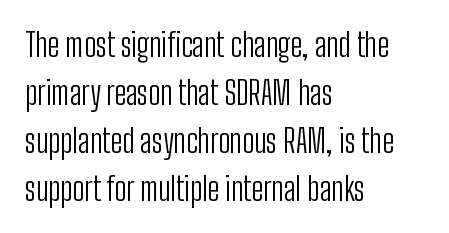
{"serif": "no", "italic": "no", "bold": "no", "weight": "light", "width": "condensed", "stroke_contrast": "low", "x_height": "medium", "monospaced": "no", "underline": "no", "align": "left", "line_spacing": "normal", "line_spacing_ratio": 1.5, "letter_spacing": "normal", "letter_spacing_em": 0.0, "glyph_px": 32}
